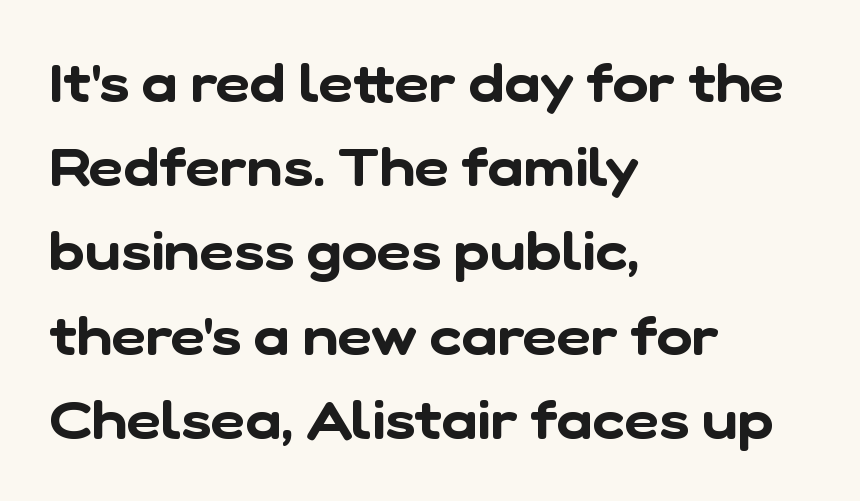
{"serif": "no", "width": "normal", "stroke_contrast": "low", "x_height": "medium", "monospaced": "no", "underline": "no", "align": "left", "line_spacing": "normal", "line_spacing_ratio": 1.56, "letter_spacing": "normal", "letter_spacing_em": 0.0, "glyph_px": 54}
